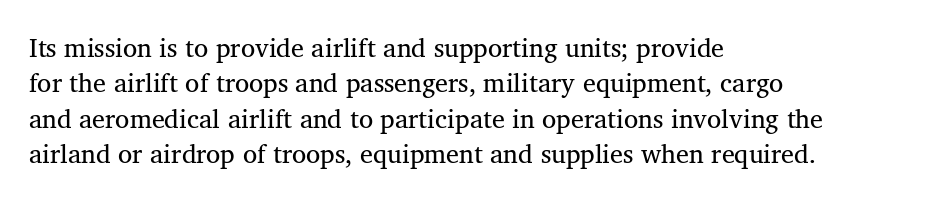
{"bold": "no", "underline": "no", "align": "left", "line_spacing": "normal", "line_spacing_ratio": 1.36, "letter_spacing": "normal", "letter_spacing_em": 0.0, "glyph_px": 26}
